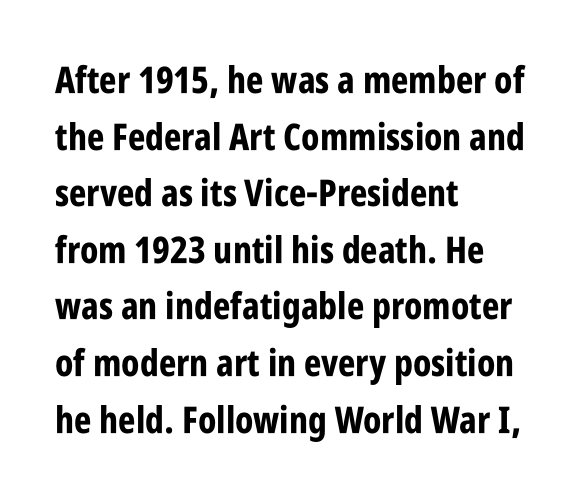
Each line starts at the same left margin while the right side varies. The glyphs are unaccompanied by any horizontal stroke below them. The glyphs have the mass of a bold cut. Each letter keeps its own natural width here, so spacing adapts to shape. Nothing sits at the stroke ends, so this counts as sans-serif. The tracking reads as untouched default to a designer's eye.
